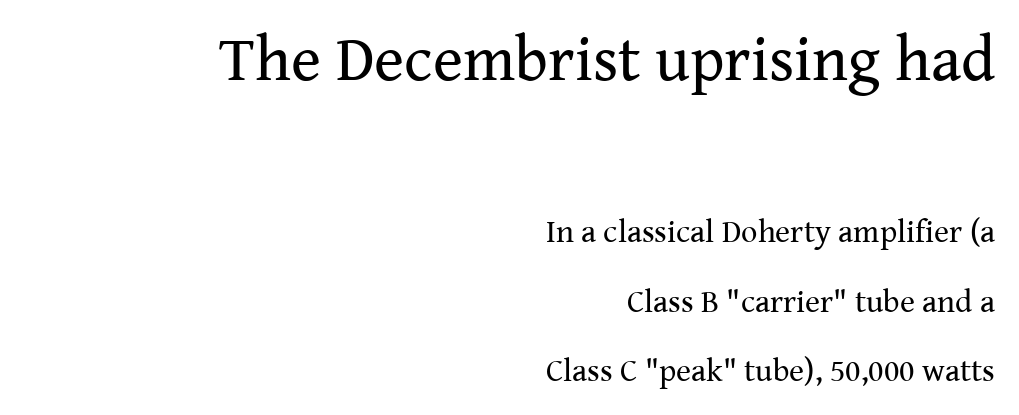
Vertical stems look standard width or narrower in stroke. Bigger letters appear in the top chunk; the bottom chunk is reduced. The rendering uses natural spacing where letterforms have individual widths. You can tell from the footed stems that serif type was used.
